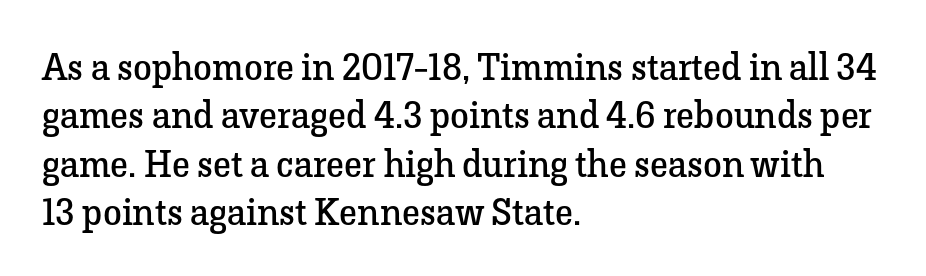
In terms of letterspacing, this is plain default setting. A typesetter would label this face a serif. The type sits square on the baseline with zero lean. Do the characters align in a grid? No, the font is proportional. Rule under the text: the space is simply empty.
